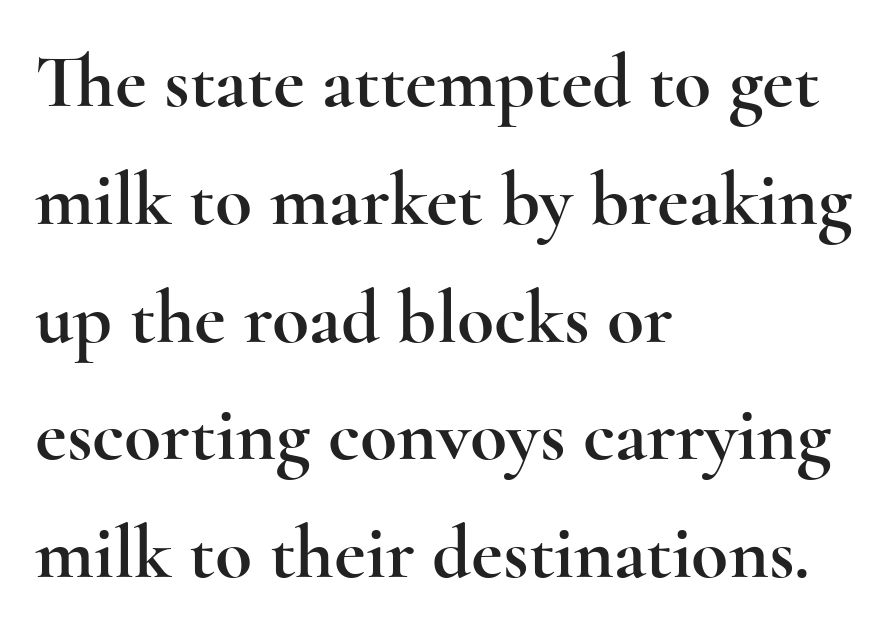
The image shows 76 px wide serif type, upright; set left-aligned, normal line spacing (1.55x), normal letter spacing, not underlined; a small x-height.
